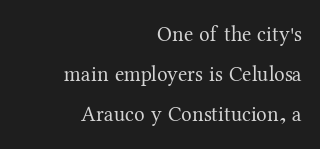
The glyphs are unaccompanied by any horizontal stroke below them. Look at the tracking — it's just the regular setting, nothing added. These lines stand farther apart than default settings would place them. This is not heavy type; no bold has been used. Line endings align vertically; line beginnings do not. Does the lettering tilt? It doesn't — this is upright.
